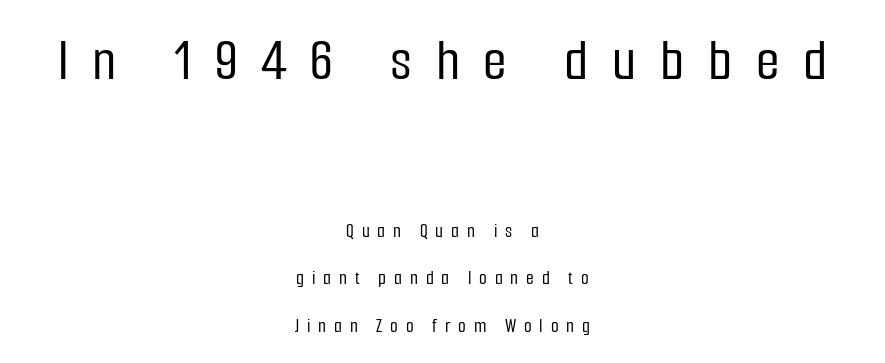
The image shows 61 px condensed sans-serif type, upright; set centered, loose line spacing (2.39x), unusually wide letter spacing (+0.39 em), not underlined; the first (top) block is 3.05x larger; low stroke contrast and a medium x-height.
